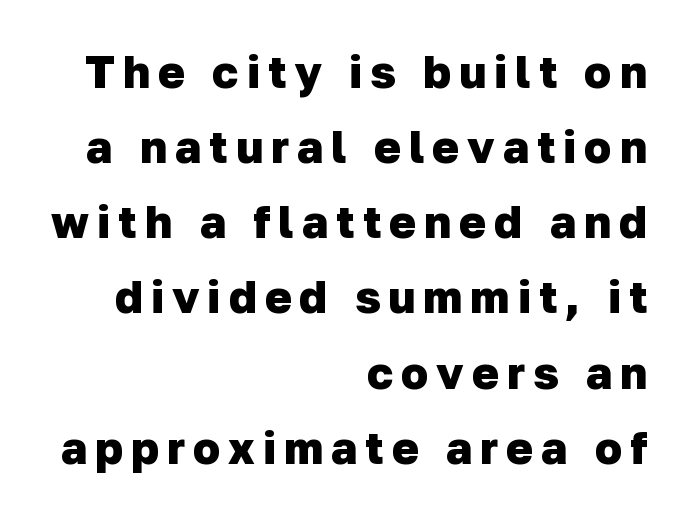
The image shows 45 px heavy sans-serif type; set right-aligned, normal line spacing (1.67x), not underlined; low stroke contrast and a medium x-height.
